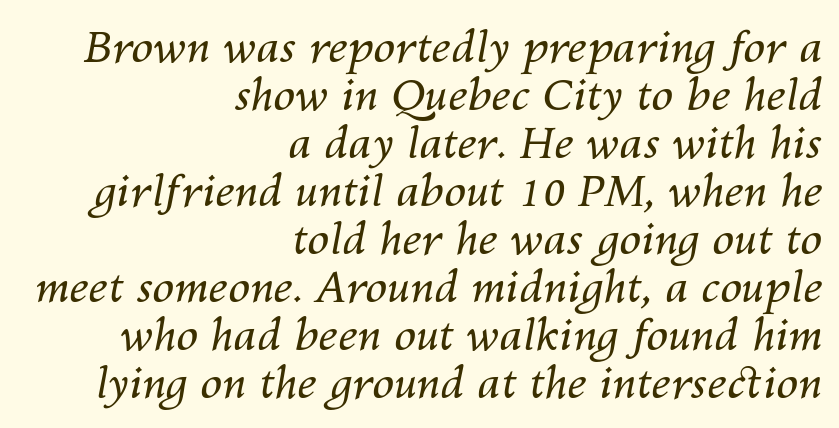
Plain, unruled lines of type. Think of a printed novel: that variable character pitch is what you see here. A flush-right, rag-left setting is used for this passage. This is oblique type, the kind used for emphasis or titles. Nothing unusual about the tracking: characters are spaced as the font intends. The typesetting does not lean heavy: it is not bold.
